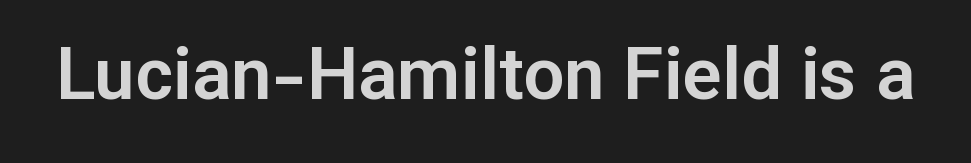
The image shows 73 px sans-serif type, upright; set normal letter spacing, not underlined; low stroke contrast and a medium x-height.
